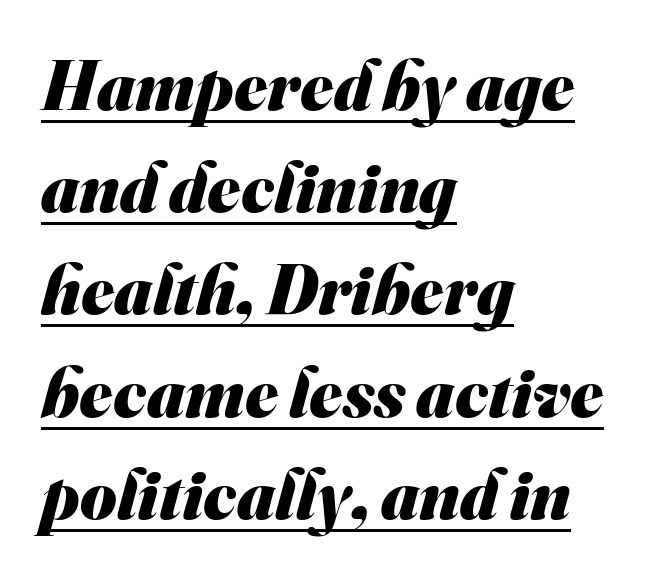
{"serif": "no", "bold": "yes", "weight": "heavy", "width": "normal", "stroke_contrast": "medium", "x_height": "small", "monospaced": "no", "underline": "yes", "align": "left", "line_spacing": "normal", "line_spacing_ratio": 1.46, "letter_spacing": "normal", "letter_spacing_em": 0.0, "glyph_px": 70}
